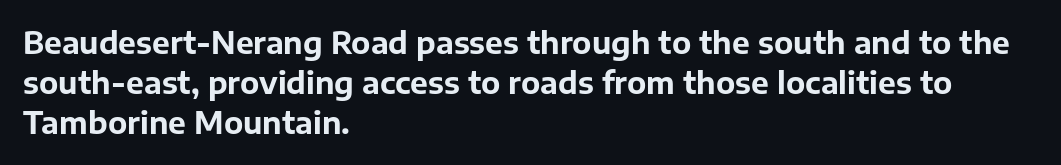
The typesetter chose a ragged-right arrangement here. You'd pick this weight for a headline — it's a proper bold. Decoration check: the copy has no underline. In terms of leading, this rendering sits right in the middle. The letters sit at their default tracking, neither squeezed nor spread. Proportional: the letters do not fall into vertical columns.
